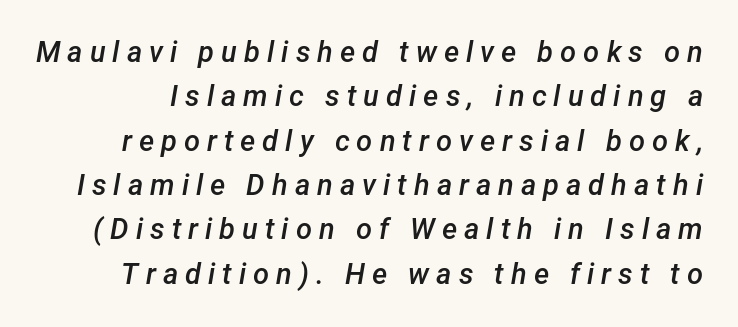
Q: Is the text bold? A: Semi-bold.
Q: Is the text italic (slanted)? A: Yes, it leans right by about 12 degrees.
Q: Is the text underlined? A: No.
Q: Is the spacing between letters normal or unusually wide? A: Unusually wide.
Q: Is the spacing between lines tight, normal or loose? A: Normal.
Q: Width (condensed, normal, or wide)? A: Normal.
Q: Stroke contrast? A: Low.
Q: x-height? A: Medium.
Q: Monospaced? A: No.
